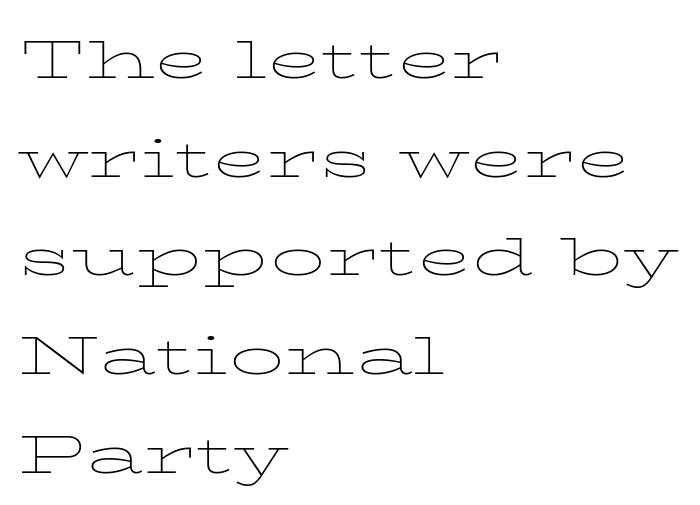
Q: Is the text bold? A: No.
Q: Is the text italic (slanted)? A: No, it is upright.
Q: Is the text underlined? A: No.
Q: How is the paragraph aligned? A: Left-aligned.
Q: Is the spacing between letters normal or unusually wide? A: Normal.
Q: Is the spacing between lines tight, normal or loose? A: Normal.
Q: Width (condensed, normal, or wide)? A: Wide.
Q: Stroke contrast? A: Low.
Q: x-height? A: Medium.
Q: Monospaced? A: No.
